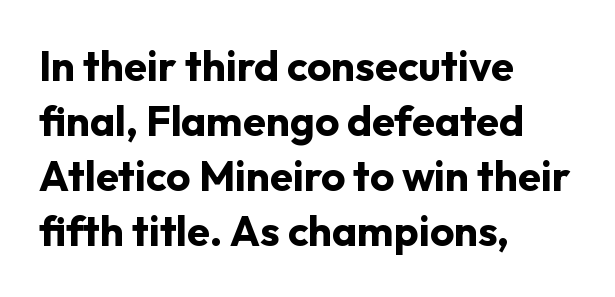
The image shows 42 px bold sans-serif type, upright; set left-aligned, normal line spacing (1.31x), normal letter spacing, not underlined; low stroke contrast and a medium x-height.
